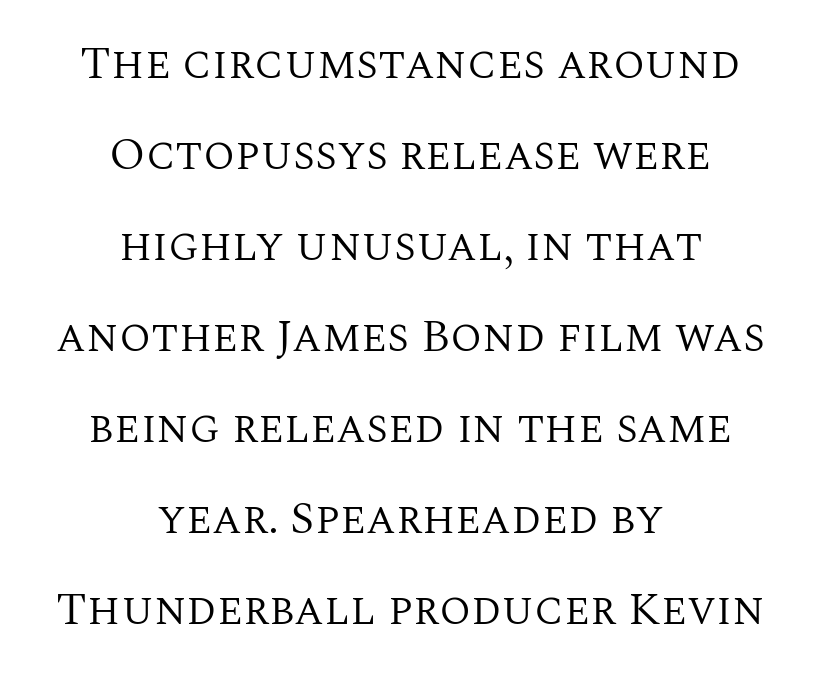
The designer went with a serif here, giving each stem small feet. A typesetter would mark this as roman, not italic. The letterforms sit shoulder to shoulder at normal distance. The cut favours lightness, reaching ordinary text weight at its darkest. Plain, unruled lines of type. Regarding leading, the lines here are spaced well apart.
